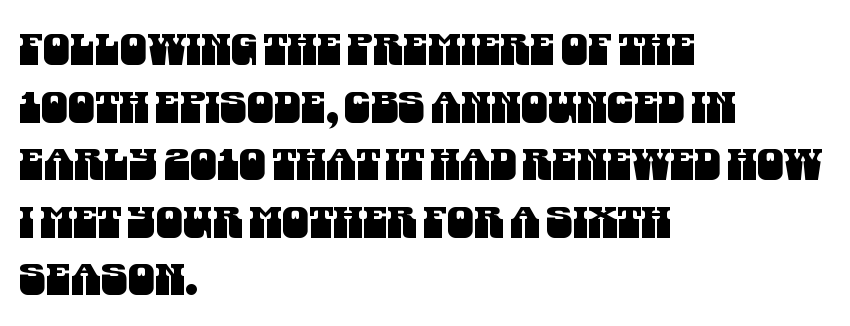
{"serif": "no", "width": "condensed", "stroke_contrast": "medium", "x_height": "large", "monospaced": "no", "underline": "no", "align": "left", "line_spacing": "normal", "line_spacing_ratio": 1.34, "letter_spacing": "normal", "letter_spacing_em": 0.0, "glyph_px": 43}
